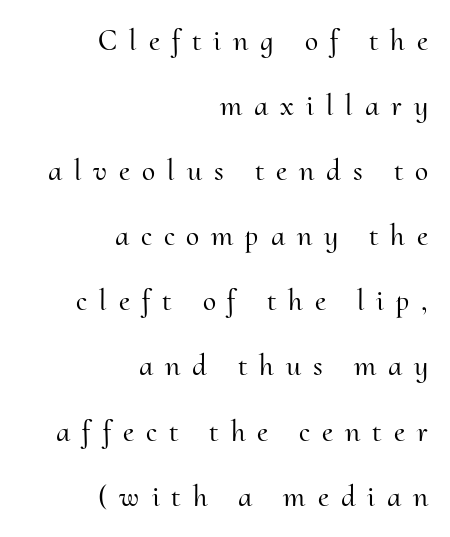
Q: Is the text italic (slanted)? A: No, it is upright.
Q: Is the typeface a serif or a sans-serif typeface? A: Serif.
Q: Is the text underlined? A: No.
Q: How is the paragraph aligned? A: Right-aligned.
Q: Is the spacing between letters normal or unusually wide? A: Unusually wide.
Q: Is the spacing between lines tight, normal or loose? A: Loose.
Q: Width (condensed, normal, or wide)? A: Normal.
Q: Stroke contrast? A: Medium.
Q: x-height? A: Small.
Q: Monospaced? A: No.
